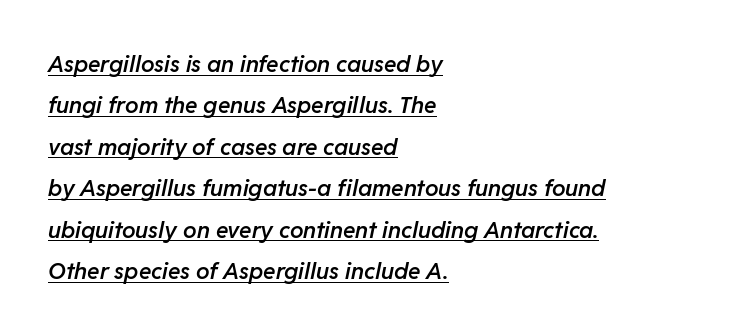
{"italic": "yes", "lean": "right", "slant_degrees": 11, "bold": "semi", "underline": "yes", "align": "left", "line_spacing_ratio": 1.8, "letter_spacing": "normal", "letter_spacing_em": 0.0, "glyph_px": 23}
